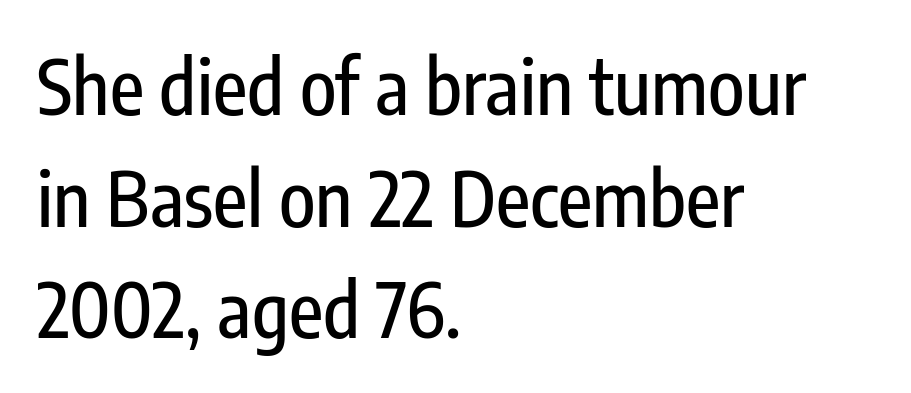
Q: Is the text italic (slanted)? A: No, it is upright.
Q: Is the typeface a serif or a sans-serif typeface? A: Sans-serif.
Q: Is the text underlined? A: No.
Q: How is the paragraph aligned? A: Left-aligned.
Q: Is the spacing between letters normal or unusually wide? A: Normal.
Q: Is the spacing between lines tight, normal or loose? A: Normal.
Q: Width (condensed, normal, or wide)? A: Condensed.
Q: Stroke contrast? A: Low.
Q: x-height? A: Medium.
Q: Monospaced? A: No.
